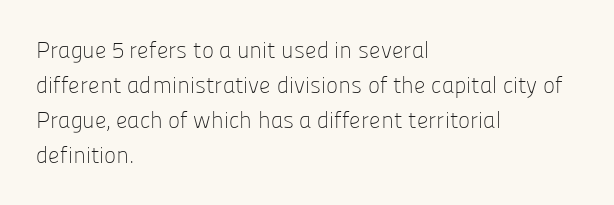
The image shows 23 px text type, upright; set left-aligned, normal line spacing (1.52x), normal letter spacing, not underlined.
